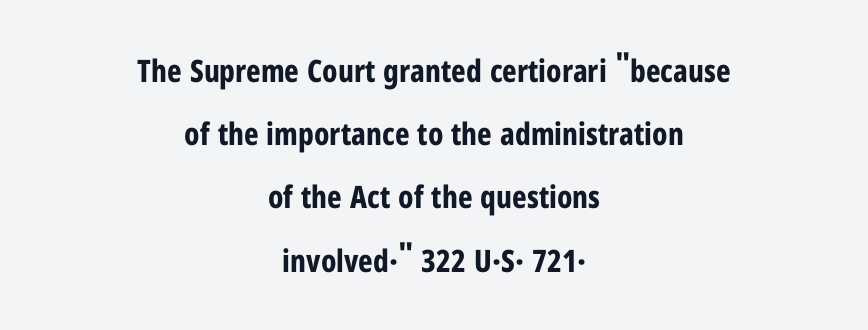
The lines in this sample share a center point and differ in where they start and stop. Ordinary non-slanted type is in use. Glance below the letters and you will spot only blank space. Successive baselines arrive slowly, with a big drop between each. The face used here is proportionally spaced, like ordinary book or web type.
